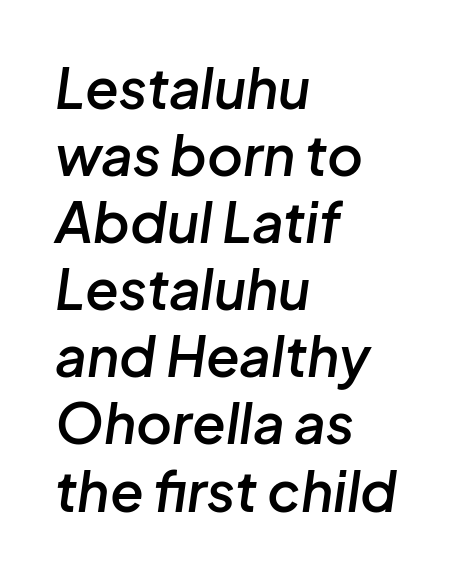
{"italic": "yes", "lean": "right", "slant_degrees": 8, "bold": "semi", "weight": "semibold", "width": "normal", "stroke_contrast": "low", "x_height": "medium", "monospaced": "no", "underline": "no", "align": "left", "line_spacing_ratio": 1.22, "letter_spacing": "normal", "letter_spacing_em": 0.0, "glyph_px": 55}
